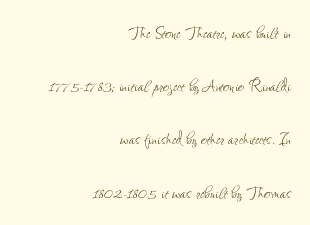
{"bold": "no", "underline": "no", "align": "right", "line_spacing": "loose", "line_spacing_ratio": 2.42, "letter_spacing": "normal", "letter_spacing_em": 0.0, "glyph_px": 22}
